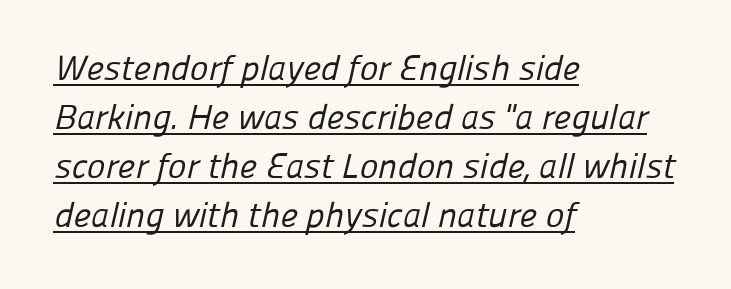
Looks like regular typesetting: each glyph gets only the width it needs. The line texture is even and compact thanks to regular tracking. Does the leading feel generous? No, just average. Unlike a traditional serif, this face leaves its strokes unadorned. Letters have the restrained weight of plain body copy at most.
